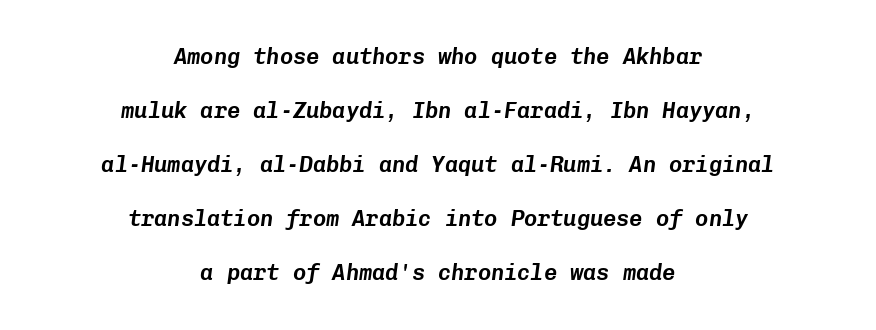
The string is rendered with underlining switched off. The passage shown stacks its lines with a broad gap. Observe the lean: these are italic letterforms. Horizontal alignment here is central, giving a formal, balanced look.
